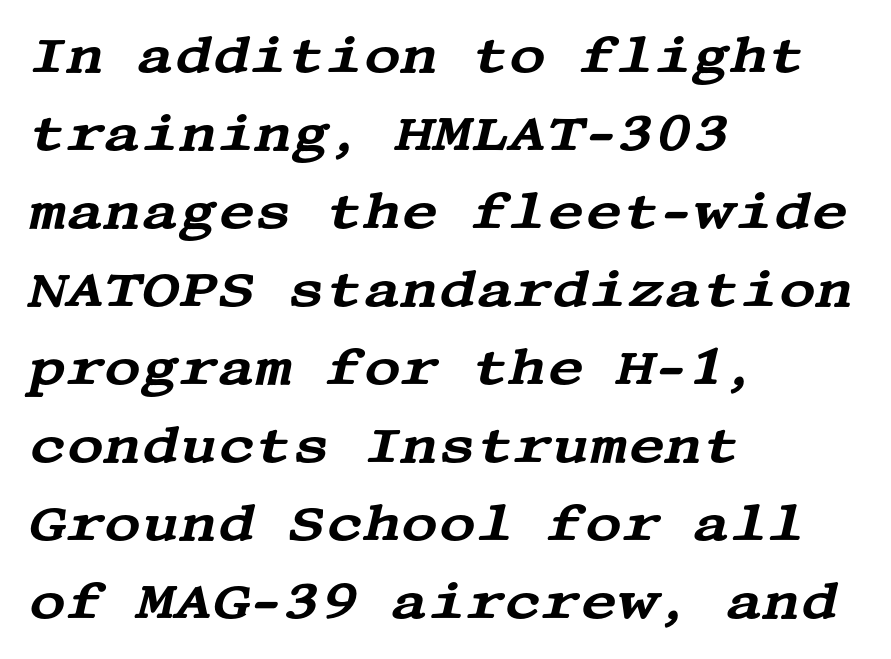
Q: Is the text italic (slanted)? A: Yes, it leans right by about 13 degrees.
Q: Is the typeface a serif or a sans-serif typeface? A: Serif.
Q: Is the text underlined? A: No.
Q: How is the paragraph aligned? A: Left-aligned.
Q: Is the spacing between letters normal or unusually wide? A: Normal.
Q: Is the spacing between lines tight, normal or loose? A: Normal.
Q: Width (condensed, normal, or wide)? A: Wide.
Q: Stroke contrast? A: Medium.
Q: x-height? A: Large.
